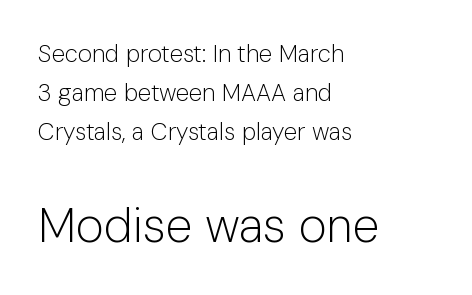
Q: Is the text bold? A: No.
Q: Is the text italic (slanted)? A: No, it is upright.
Q: Is the typeface a serif or a sans-serif typeface? A: Sans-serif.
Q: Is the text underlined? A: No.
Q: How is the paragraph aligned? A: Left-aligned.
Q: Is the spacing between letters normal or unusually wide? A: Normal.
Q: Is the spacing between lines tight, normal or loose? A: Normal.
Q: Which block of text is set in a larger size, the first (top) or the second (bottom)? A: The second (bottom) one.
Q: Width (condensed, normal, or wide)? A: Normal.
Q: Stroke contrast? A: Low.
Q: x-height? A: Medium.
Q: Monospaced? A: No.
